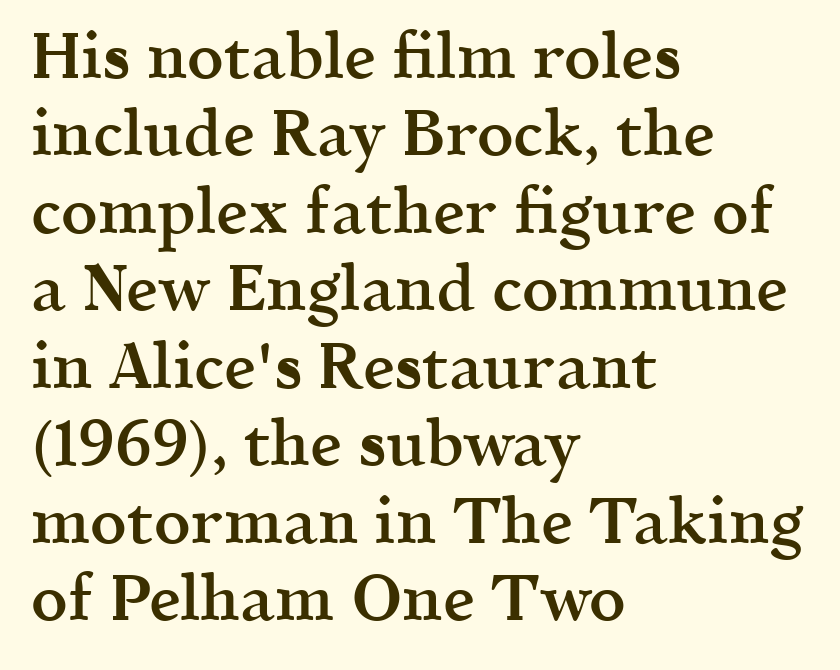
The face used here is proportionally spaced, like ordinary book or web type. The face used here is a semibold: visibly heavier than regular, lighter than bold. In terms of posture, this sample is upright. Old-style or modern, the face here clearly has serifs.
